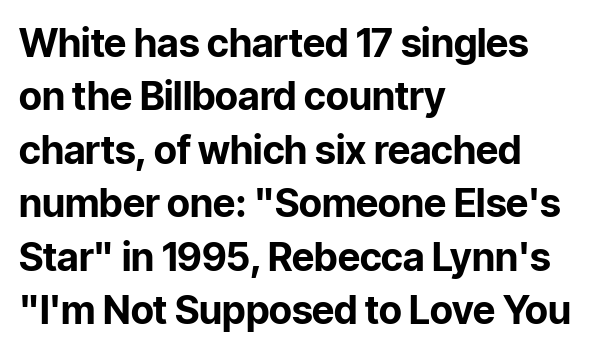
The compositor pushed each line to the left boundary. Nothing sits at the stroke ends, so this counts as sans-serif. Each new line begins a customary step beneath the previous one. These lines keep a tight, regular rhythm from letter to letter. This is the regular roman posture of the typeface. Letters rest on an invisible, unmarked baseline.
